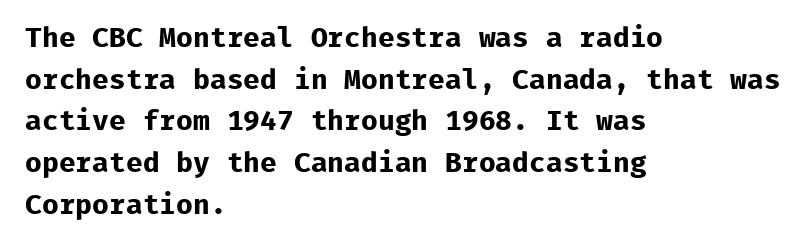
The image shows 28 px bold sans-serif type, upright, monospaced; set left-aligned, normal line spacing (1.49x), normal letter spacing, not underlined; low stroke contrast and a medium x-height.
